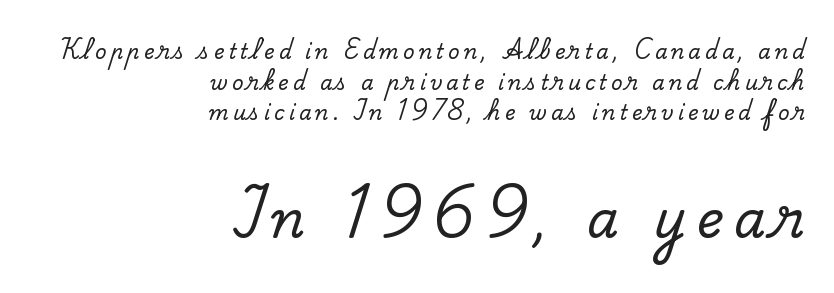
Q: Is the text italic (slanted)? A: Yes.
Q: Is the typeface a serif or a sans-serif typeface? A: Serif.
Q: Is the text underlined? A: No.
Q: How is the paragraph aligned? A: Right-aligned.
Q: Is the spacing between letters normal or unusually wide? A: Unusually wide.
Q: Is the spacing between lines tight, normal or loose? A: Normal.
Q: Which block of text is set in a larger size, the first (top) or the second (bottom)? A: The second (bottom) one.
Q: Width (condensed, normal, or wide)? A: Normal.
Q: Stroke contrast? A: Low.
Q: x-height? A: Small.
Q: Monospaced? A: No.
